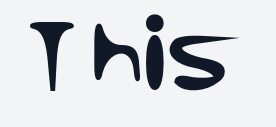
Decoration check: the copy has no underline. The letters advance in unequal steps, a hallmark of proportional type. This rendering employs a face without finishing strokes, i.e., a sans-serif. The letterforms sit shoulder to shoulder at normal distance. The type sits square on the baseline with zero lean.
